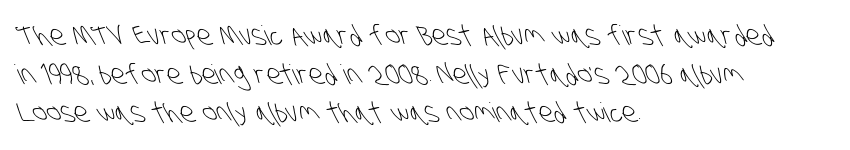
Q: Is the text bold? A: No.
Q: Is the text underlined? A: No.
Q: How is the paragraph aligned? A: Left-aligned.
Q: Is the spacing between letters normal or unusually wide? A: Normal.
Q: Is the spacing between lines tight, normal or loose? A: Normal.
